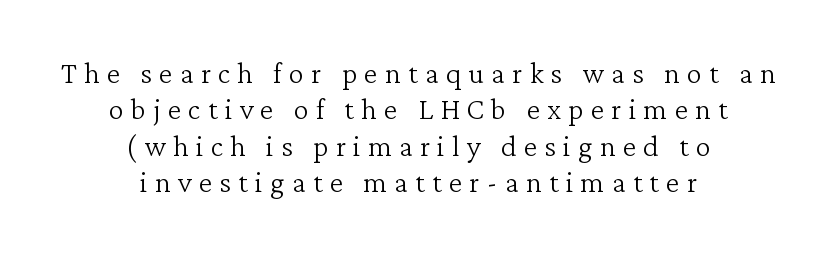
The image shows 38 px light serif type, upright; set centered, tight line spacing (0.96x), not underlined; low stroke contrast and a medium x-height.
